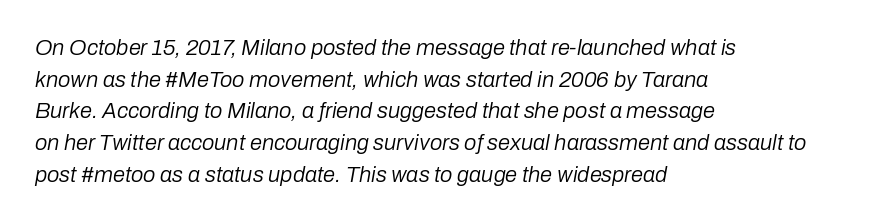
{"italic": "yes", "lean": "right", "slant_degrees": 10, "bold": "no", "underline": "no", "align": "left", "line_spacing": "normal", "line_spacing_ratio": 1.44, "letter_spacing": "normal", "letter_spacing_em": 0.0, "glyph_px": 22}
